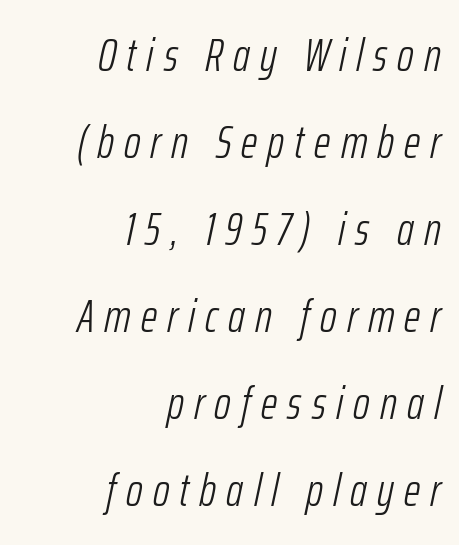
Q: Is the text bold? A: No.
Q: Is the text italic (slanted)? A: Yes, it leans right by about 12 degrees.
Q: Is the text underlined? A: No.
Q: How is the paragraph aligned? A: Right-aligned.
Q: Is the spacing between letters normal or unusually wide? A: Unusually wide.
Q: Width (condensed, normal, or wide)? A: Condensed.
Q: Stroke contrast? A: Low.
Q: x-height? A: Medium.
Q: Monospaced? A: No.
